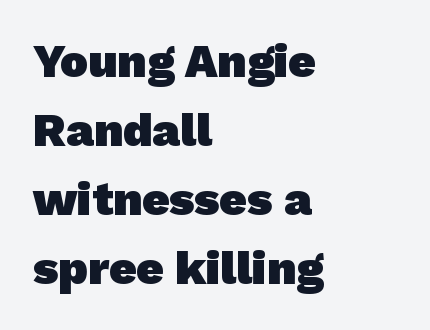
Where is the straight margin? On the left. Type style note: lacks serifs. Type without underlining. Glyph-to-glyph distance matches everyday printed text.
